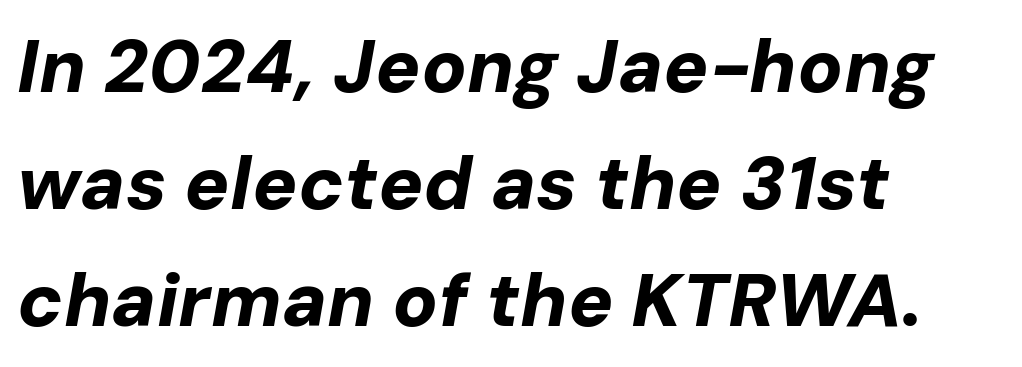
{"italic": "yes", "lean": "right", "slant_degrees": 10, "bold": "yes", "weight": "bold", "width": "normal", "stroke_contrast": "low", "x_height": "medium", "monospaced": "no", "underline": "no", "align": "left", "line_spacing": "normal", "line_spacing_ratio": 1.56, "letter_spacing": "normal", "letter_spacing_em": 0.0, "glyph_px": 75}
